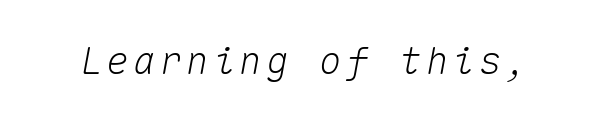
Q: Is the text italic (slanted)? A: Yes, it leans right by about 10 degrees.
Q: Is the text underlined? A: No.
Q: Width (condensed, normal, or wide)? A: Normal.
Q: Stroke contrast? A: Medium.
Q: x-height? A: Medium.
Q: Monospaced? A: Yes.
